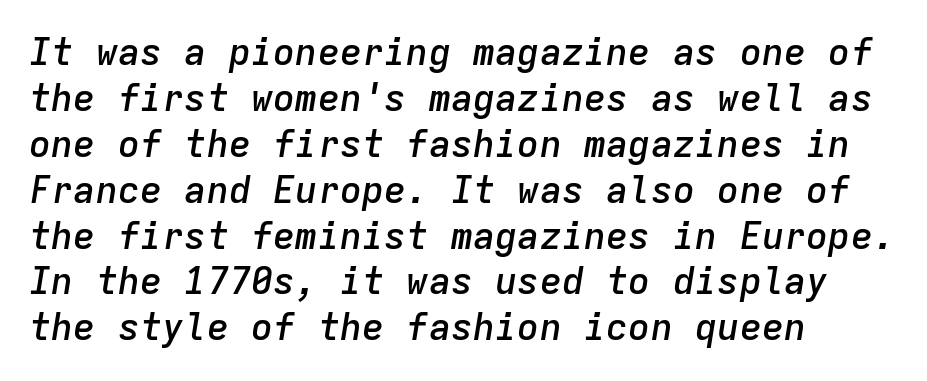
{"italic": "yes", "lean": "right", "slant_degrees": 9, "bold": "semi", "weight": "semibold", "width": "normal", "stroke_contrast": "low", "x_height": "medium", "monospaced": "yes", "underline": "no", "align": "left", "line_spacing_ratio": 1.24, "letter_spacing": "normal", "letter_spacing_em": 0.0, "glyph_px": 37}
